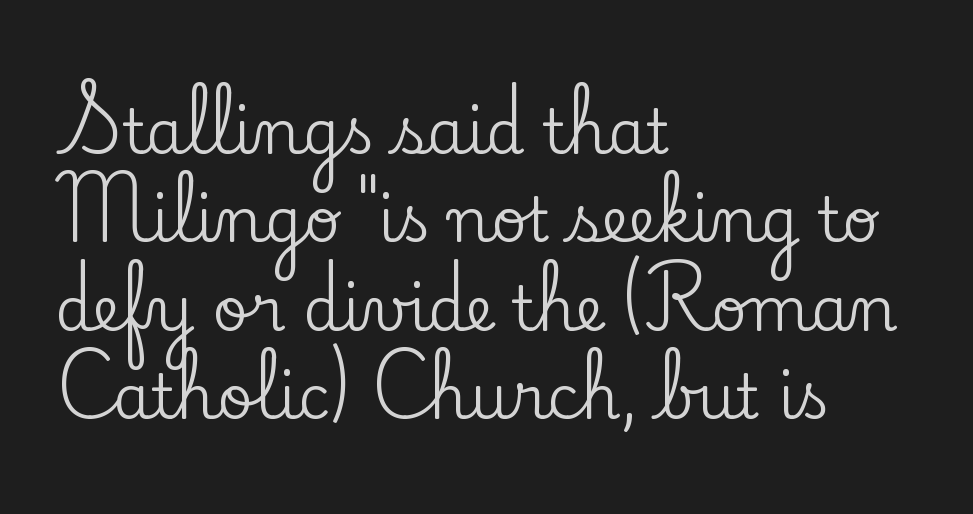
{"serif": "yes", "italic": "no", "width": "normal", "stroke_contrast": "low", "x_height": "small", "monospaced": "no", "underline": "no", "align": "left", "line_spacing": "normal", "line_spacing_ratio": 1.45, "letter_spacing": "normal", "letter_spacing_em": 0.0, "glyph_px": 61}
